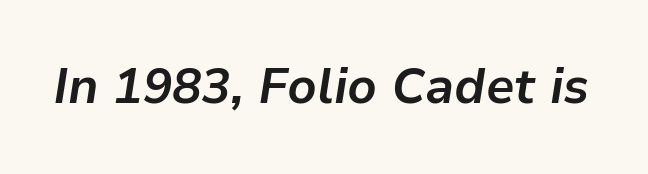
{"italic": "yes", "lean": "right", "slant_degrees": 9, "bold": "yes", "weight": "bold", "width": "normal", "stroke_contrast": "low", "x_height": "medium", "monospaced": "no", "underline": "no", "letter_spacing": "normal", "letter_spacing_em": 0.0, "glyph_px": 49}
